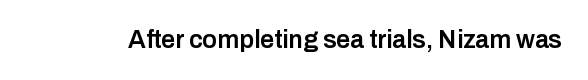
The letters stand upright; this is a roman face. Words appear dense and cohesive because spacing is normal. What weight is shown? A semibold, between regular and bold. The passage shown is not underscored anywhere.
